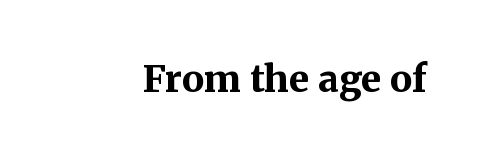
The image shows 37 px bold serif type, upright; set normal letter spacing, not underlined; medium stroke contrast and a medium x-height.
